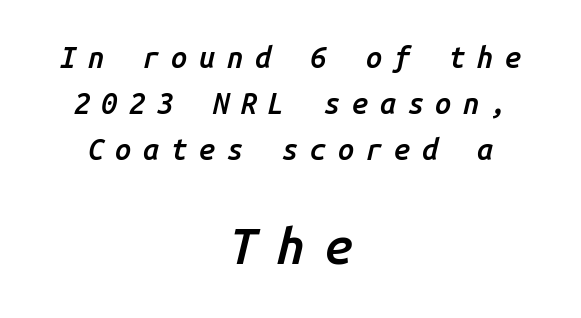
Q: Is the text bold? A: Semi-bold.
Q: Is the text italic (slanted)? A: Yes, it leans right by about 14 degrees.
Q: Is the text underlined? A: No.
Q: How is the paragraph aligned? A: Centered.
Q: Is the spacing between letters normal or unusually wide? A: Unusually wide.
Q: Is the spacing between lines tight, normal or loose? A: Normal.
Q: Which block of text is set in a larger size, the first (top) or the second (bottom)? A: The second (bottom) one.
Q: Width (condensed, normal, or wide)? A: Normal.
Q: Stroke contrast? A: Low.
Q: x-height? A: Medium.
Q: Monospaced? A: Yes.
